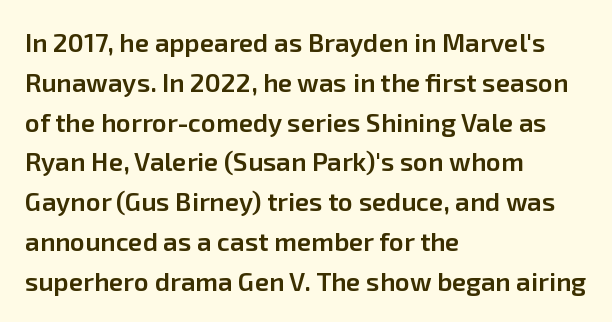
The image shows 26 px text type, upright; set left-aligned, normal line spacing (1.53x), normal letter spacing, not underlined.
